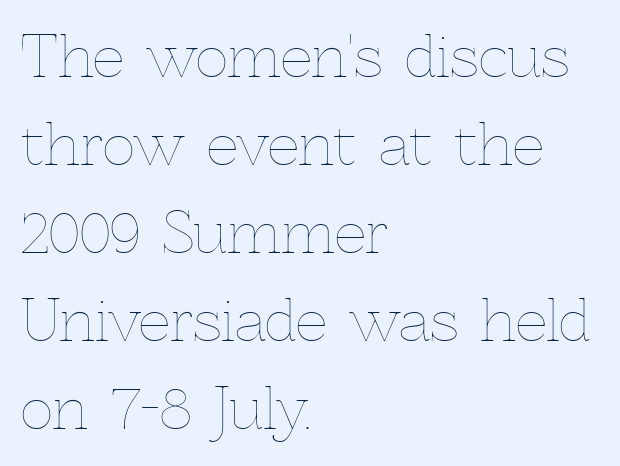
{"italic": "no", "bold": "no", "weight": "thin", "width": "normal", "x_height": "medium", "monospaced": "no", "underline": "no", "align": "left", "line_spacing": "normal", "line_spacing_ratio": 1.57, "letter_spacing": "normal", "letter_spacing_em": 0.0, "glyph_px": 56}
